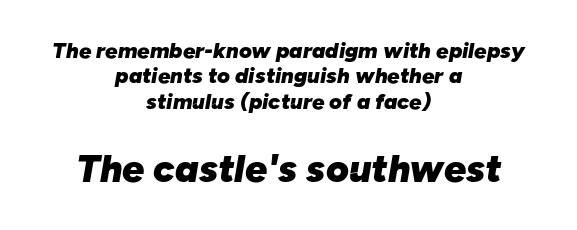
Q: Is the text bold? A: Yes.
Q: Is the text italic (slanted)? A: Yes, it leans right by about 10 degrees.
Q: Is the text underlined? A: No.
Q: How is the paragraph aligned? A: Centered.
Q: Is the spacing between letters normal or unusually wide? A: Normal.
Q: Is the spacing between lines tight, normal or loose? A: Tight.
Q: Which block of text is set in a larger size, the first (top) or the second (bottom)? A: The second (bottom) one.
Q: Width (condensed, normal, or wide)? A: Normal.
Q: Stroke contrast? A: Low.
Q: x-height? A: Medium.
Q: Monospaced? A: No.
